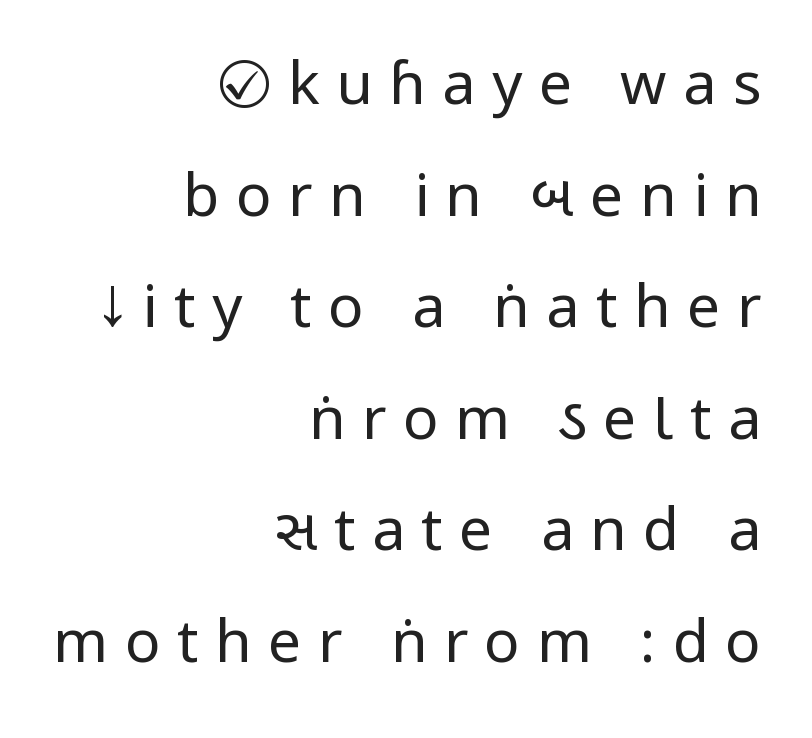
{"serif": "no", "italic": "no", "bold": "no", "weight": "regular", "width": "condensed", "stroke_contrast": "low", "underline": "no", "align": "right", "line_spacing_ratio": 1.89, "letter_spacing": "wide", "letter_spacing_em": 0.28, "glyph_px": 59}
